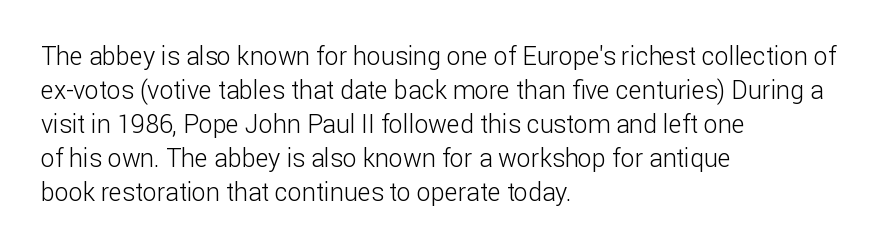
A normal amount of white space separates one row of letters from the next. Honestly, the letter spacing is just normal — you wouldn't notice it. The font's upright variant was chosen for this text. Is this a heavy cut? Hardly; it is regular or lighter. Caption: multi-line text, flush left, ragged right.
